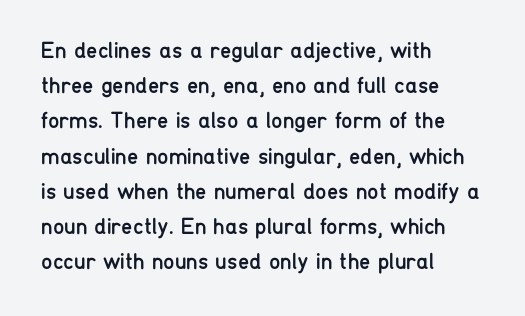
Q: Is the text bold? A: No.
Q: Is the text italic (slanted)? A: No, it is upright.
Q: Is the text underlined? A: No.
Q: How is the paragraph aligned? A: Left-aligned.
Q: Is the spacing between letters normal or unusually wide? A: Normal.
Q: Is the spacing between lines tight, normal or loose? A: Normal.
